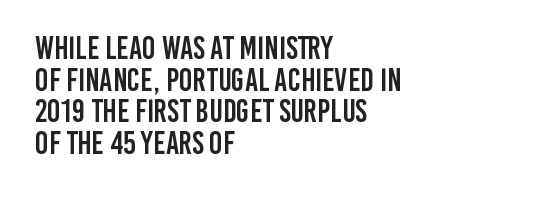
The image shows 32 px condensed sans-serif type, upright; set left-aligned, tight line spacing (0.99x), normal letter spacing, not underlined; low stroke contrast and a large x-height.
